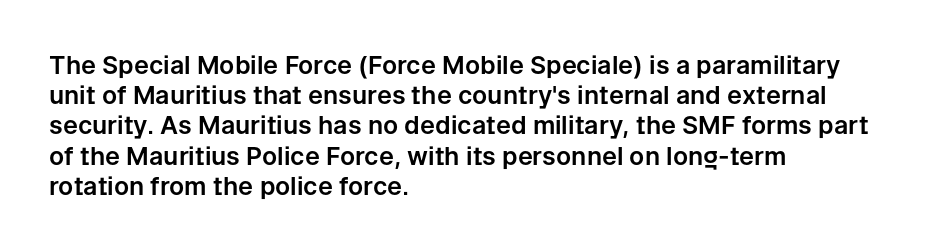
Q: Is the text italic (slanted)? A: No, it is upright.
Q: Is the text underlined? A: No.
Q: How is the paragraph aligned? A: Left-aligned.
Q: Is the spacing between letters normal or unusually wide? A: Normal.
